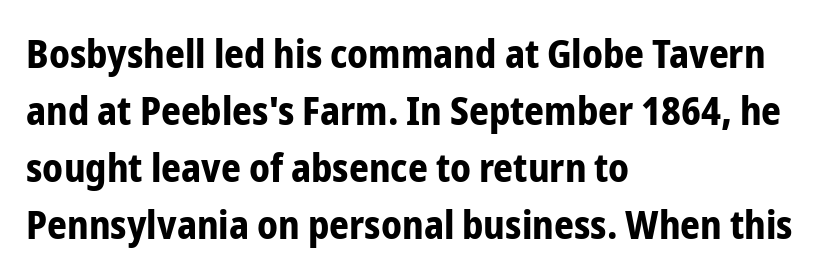
{"serif": "no", "italic": "no", "bold": "yes", "weight": "bold", "width": "condensed", "stroke_contrast": "low", "x_height": "medium", "monospaced": "no", "underline": "no", "align": "left", "line_spacing": "normal", "line_spacing_ratio": 1.46, "letter_spacing": "normal", "letter_spacing_em": 0.0, "glyph_px": 39}
